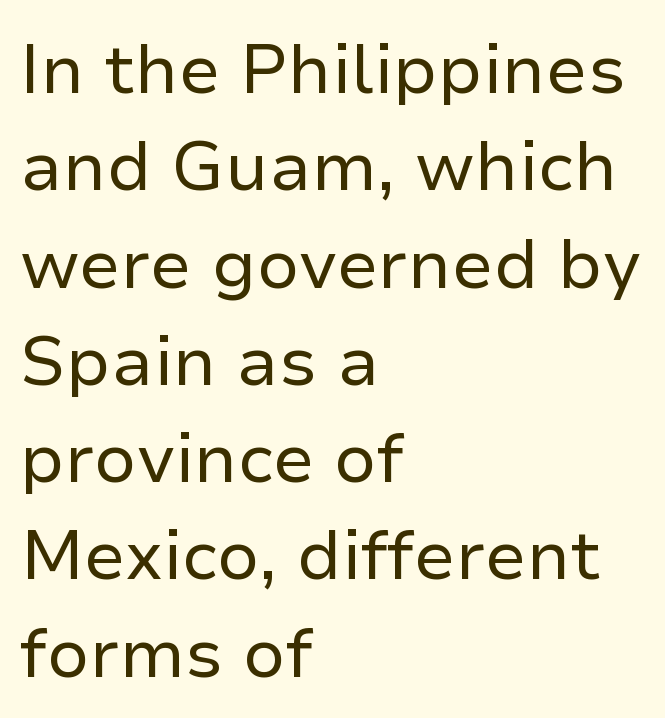
Unmarked baselines from the first word to the last. Typographically, this falls in the sans-serif category. Spacing verdict: proportional, widths tailored to each character. These lines keep a tight, regular rhythm from letter to letter. The type sits square on the baseline with zero lean. Evenly set lines give the paragraph a standard silhouette.
